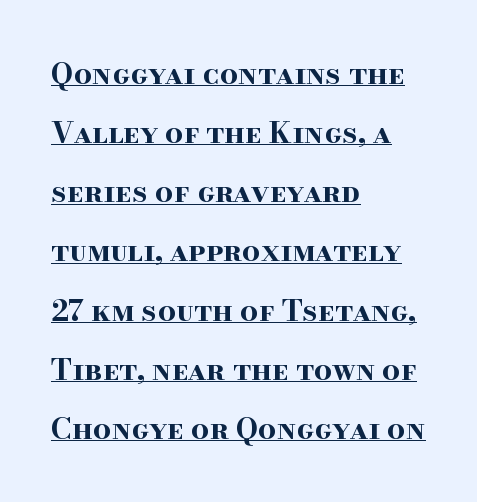
{"serif": "yes", "italic": "no", "bold": "yes", "weight": "bold", "width": "wide", "stroke_contrast": "high", "x_height": "small", "monospaced": "no", "underline": "yes", "align": "left", "line_spacing": "loose", "line_spacing_ratio": 2.04, "letter_spacing": "normal", "letter_spacing_em": 0.0, "glyph_px": 29}
